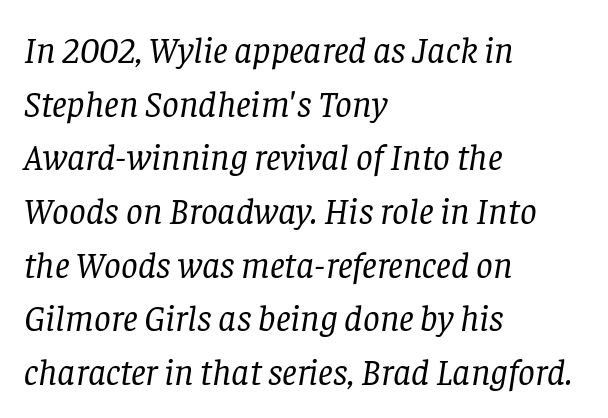
Q: Is the text bold? A: No.
Q: Is the text italic (slanted)? A: Yes, it leans right by about 8 degrees.
Q: Is the typeface a serif or a sans-serif typeface? A: Serif.
Q: Is the text underlined? A: No.
Q: How is the paragraph aligned? A: Left-aligned.
Q: Is the spacing between letters normal or unusually wide? A: Normal.
Q: Is the spacing between lines tight, normal or loose? A: Normal.
Q: Width (condensed, normal, or wide)? A: Normal.
Q: Stroke contrast? A: Low.
Q: x-height? A: Large.
Q: Monospaced? A: No.
